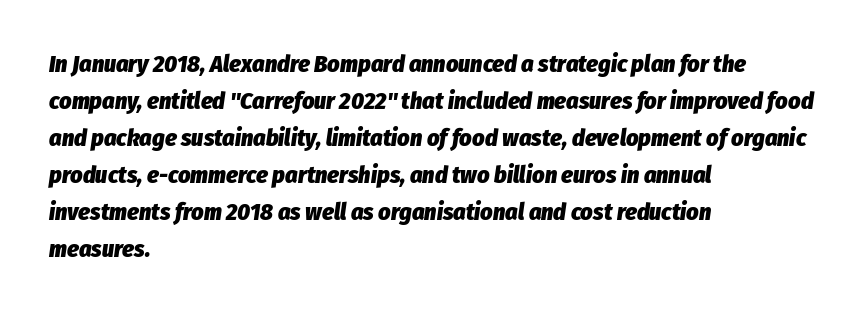
Q: Is the text bold? A: Yes.
Q: Is the text italic (slanted)? A: Yes, it leans right by about 8 degrees.
Q: Is the text underlined? A: No.
Q: How is the paragraph aligned? A: Left-aligned.
Q: Is the spacing between letters normal or unusually wide? A: Normal.
Q: Is the spacing between lines tight, normal or loose? A: Normal.
